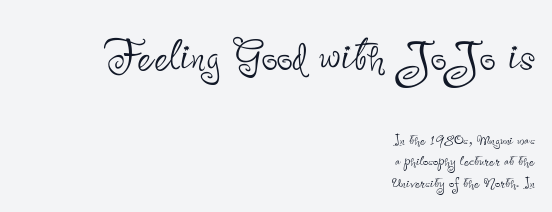
{"serif": "no", "bold": "no", "weight": "thin", "width": "condensed", "stroke_contrast": "low", "x_height": "small", "monospaced": "no", "underline": "no", "align": "right", "line_spacing": "tight", "line_spacing_ratio": 1.13, "letter_spacing": "normal", "letter_spacing_em": 0.0, "larger_block": "first", "size_ratio": 3.0, "glyph_px": 57}
